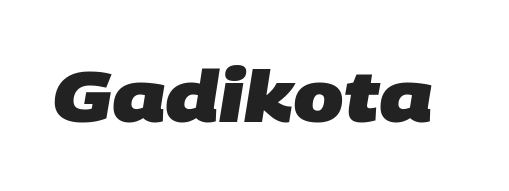
Q: Is the text bold? A: Yes.
Q: Is the typeface a serif or a sans-serif typeface? A: Sans-serif.
Q: Is the text underlined? A: No.
Q: Is the spacing between letters normal or unusually wide? A: Normal.
Q: Width (condensed, normal, or wide)? A: Normal.
Q: Stroke contrast? A: Low.
Q: x-height? A: Large.
Q: Monospaced? A: No.
